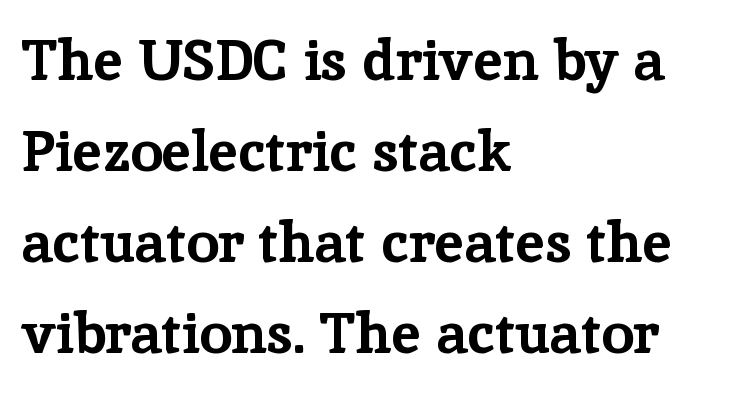
Typesetter's note: full bold, strokes at maximum text heaviness. Horizontal alignment here is leftward, the default for most running prose. The passage shown has conventional tracking throughout. The foot of each line stays bare and open. A typesetter would call this proportional, since set widths differ per character.
